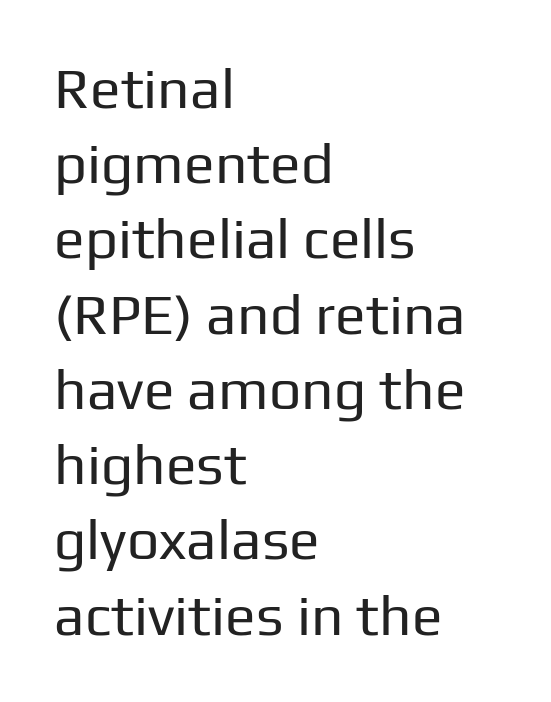
{"serif": "no", "italic": "no", "bold": "no", "weight": "regular", "width": "normal", "stroke_contrast": "low", "x_height": "medium", "monospaced": "no", "underline": "no", "align": "left", "line_spacing": "normal", "line_spacing_ratio": 1.32, "letter_spacing": "normal", "letter_spacing_em": 0.0, "glyph_px": 57}
